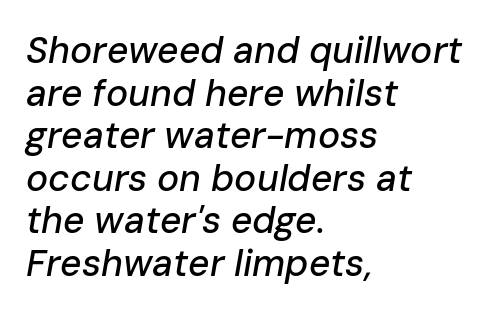
Q: Is the text italic (slanted)? A: Yes, it leans right by about 10 degrees.
Q: Is the text underlined? A: No.
Q: How is the paragraph aligned? A: Left-aligned.
Q: Is the spacing between letters normal or unusually wide? A: Normal.
Q: Is the spacing between lines tight, normal or loose? A: Tight.
Q: Width (condensed, normal, or wide)? A: Normal.
Q: Stroke contrast? A: Low.
Q: x-height? A: Medium.
Q: Monospaced? A: No.
